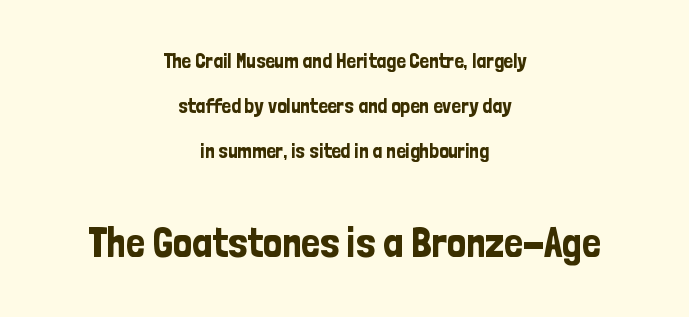
{"serif": "no", "italic": "no", "width": "condensed", "stroke_contrast": "low", "x_height": "medium", "monospaced": "no", "underline": "no", "align": "center", "line_spacing": "loose", "line_spacing_ratio": 2.15, "letter_spacing": "normal", "letter_spacing_em": 0.0, "larger_block": "second", "size_ratio": 2.0, "glyph_px": 42}
